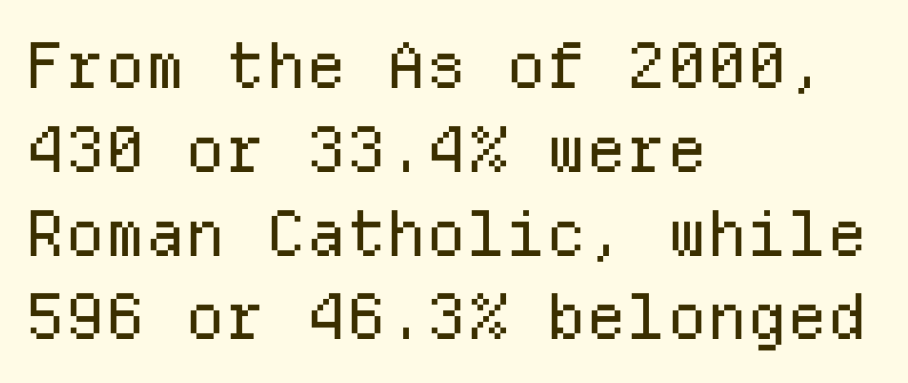
{"serif": "no", "italic": "no", "bold": "no", "weight": "regular", "width": "normal", "stroke_contrast": "low", "x_height": "medium", "monospaced": "yes", "underline": "no", "align": "left", "line_spacing": "normal", "line_spacing_ratio": 1.33, "letter_spacing": "normal", "letter_spacing_em": 0.0, "glyph_px": 63}
